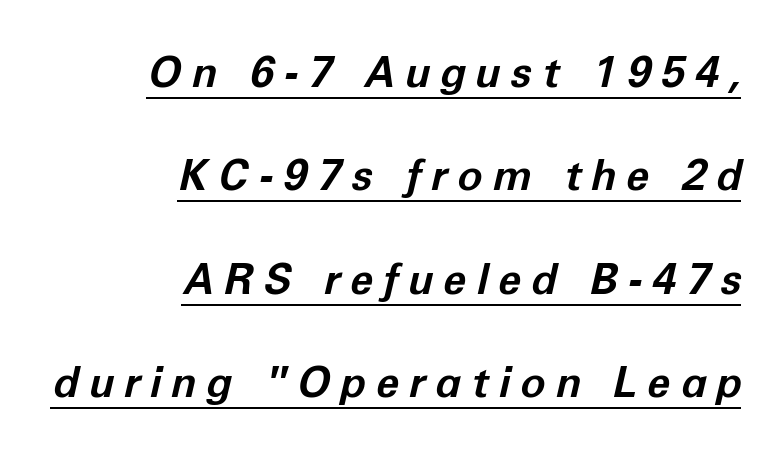
{"italic": "yes", "lean": "right", "slant_degrees": 12, "bold": "yes", "weight": "bold", "width": "normal", "stroke_contrast": "low", "x_height": "medium", "monospaced": "no", "underline": "yes", "align": "right", "line_spacing": "loose", "line_spacing_ratio": 2.46, "letter_spacing": "wide", "letter_spacing_em": 0.24, "glyph_px": 42}
